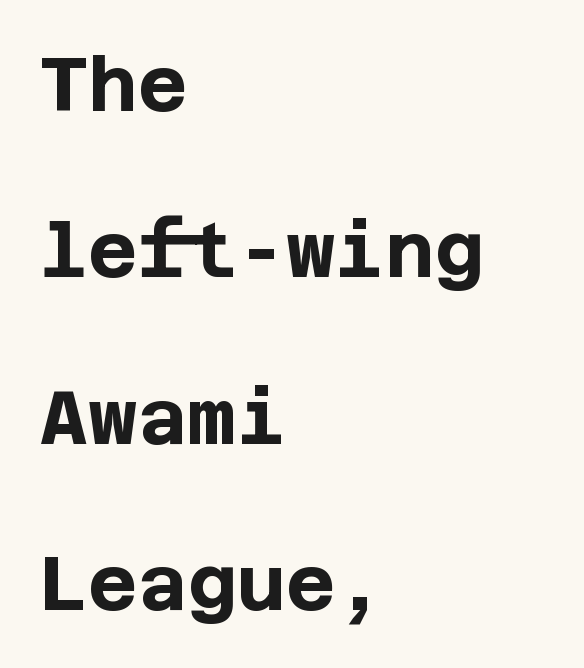
This block would shrink considerably if given ordinary leading; it's expanded now. In terms of posture, this sample is upright. Horizontally, the lines are justified to the leading edge only. Bold? Absolutely — the strokes are thick and heavy. Note: no serifs on the glyphs. The area under the type is left untouched.
